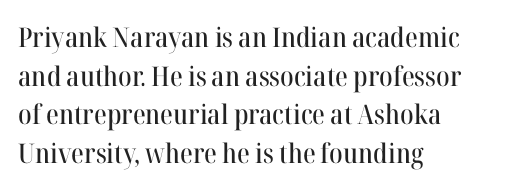
{"italic": "no", "underline": "no", "align": "left", "line_spacing": "normal", "line_spacing_ratio": 1.43, "letter_spacing": "normal", "letter_spacing_em": 0.0, "glyph_px": 27}
